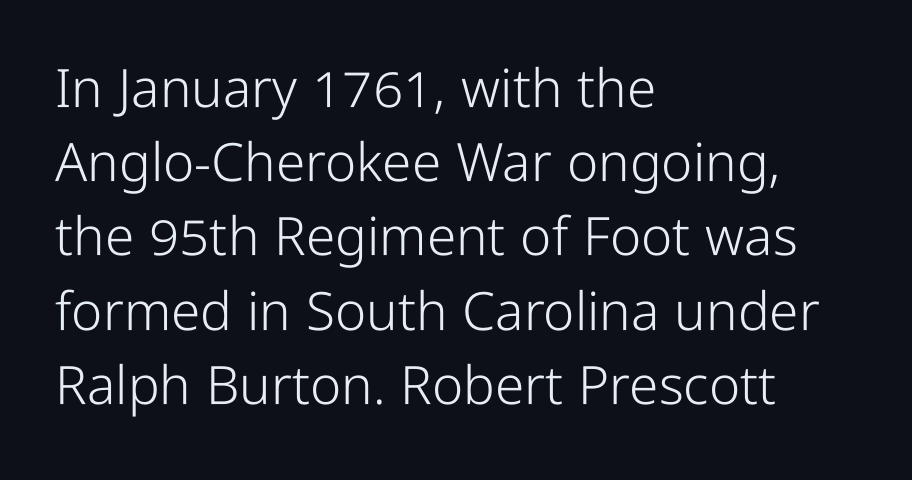
Q: Is the text bold? A: No.
Q: Is the text italic (slanted)? A: No, it is upright.
Q: Is the typeface a serif or a sans-serif typeface? A: Sans-serif.
Q: Is the text underlined? A: No.
Q: How is the paragraph aligned? A: Left-aligned.
Q: Is the spacing between letters normal or unusually wide? A: Normal.
Q: Is the spacing between lines tight, normal or loose? A: Normal.
Q: Width (condensed, normal, or wide)? A: Condensed.
Q: Stroke contrast? A: Low.
Q: x-height? A: Medium.
Q: Monospaced? A: No.
